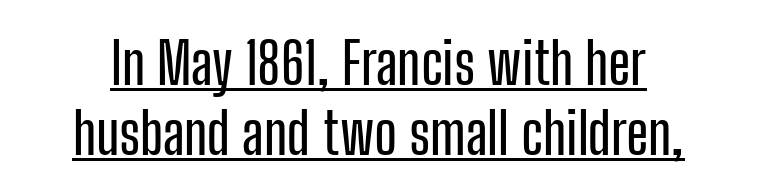
{"serif": "no", "italic": "no", "width": "condensed", "stroke_contrast": "low", "x_height": "medium", "monospaced": "no", "underline": "yes", "line_spacing_ratio": 1.2, "letter_spacing": "normal", "letter_spacing_em": 0.0, "glyph_px": 58}
